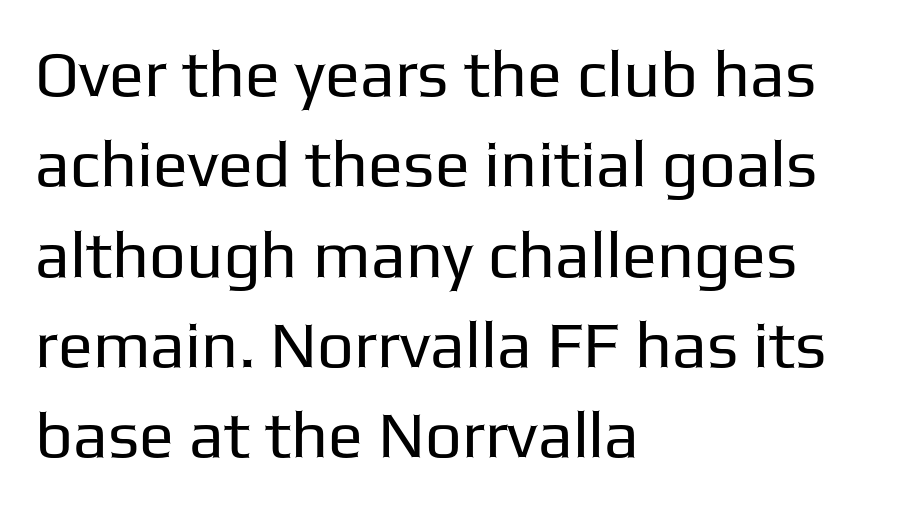
{"serif": "no", "italic": "no", "bold": "no", "weight": "regular", "width": "normal", "stroke_contrast": "low", "x_height": "medium", "monospaced": "no", "underline": "no", "align": "left", "line_spacing": "normal", "line_spacing_ratio": 1.39, "letter_spacing": "normal", "letter_spacing_em": 0.0, "glyph_px": 65}
